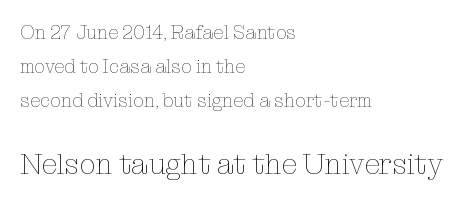
Decoration check: the copy has no underline. The letters sit at their default tracking, neither squeezed nor spread. The letterforms sit at book weight or below. This is the regular roman posture of the typeface. These lines stack with their left ends in a neat column.
